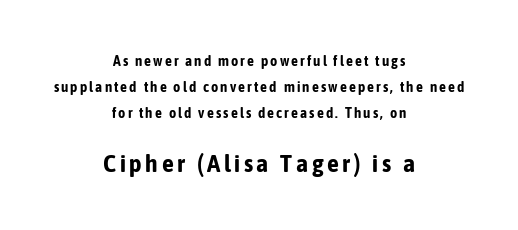
The image shows 24 px bold type, upright; set centered, line spacing 1.85x, not underlined; the second (bottom) block is 1.71x larger.
